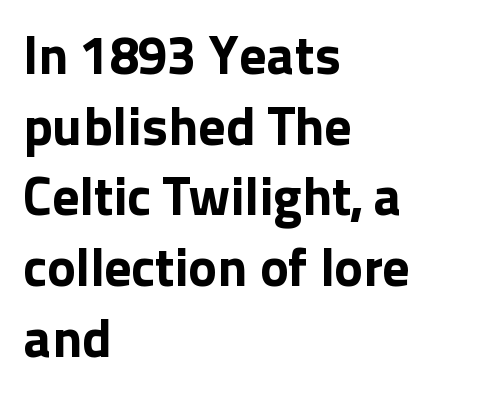
Typesetter's note: full bold, strokes at maximum text heaviness. Is there much room between lines? A standard amount, neither cramped nor airy. No word sits above an underline. This sample uses a sans-serif face. The ragged edge is on the right, which tells us the setting is flush left.
